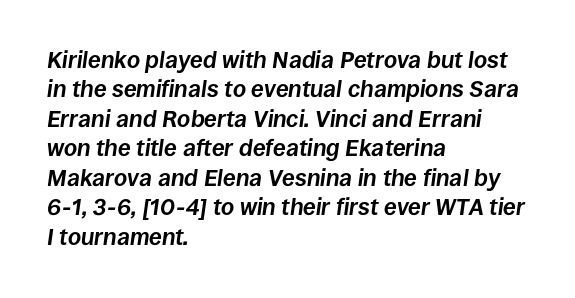
Q: Is the text bold? A: Yes.
Q: Is the text italic (slanted)? A: Yes, it leans right by about 8 degrees.
Q: Is the text underlined? A: No.
Q: How is the paragraph aligned? A: Left-aligned.
Q: Is the spacing between letters normal or unusually wide? A: Normal.
Q: Is the spacing between lines tight, normal or loose? A: Normal.
